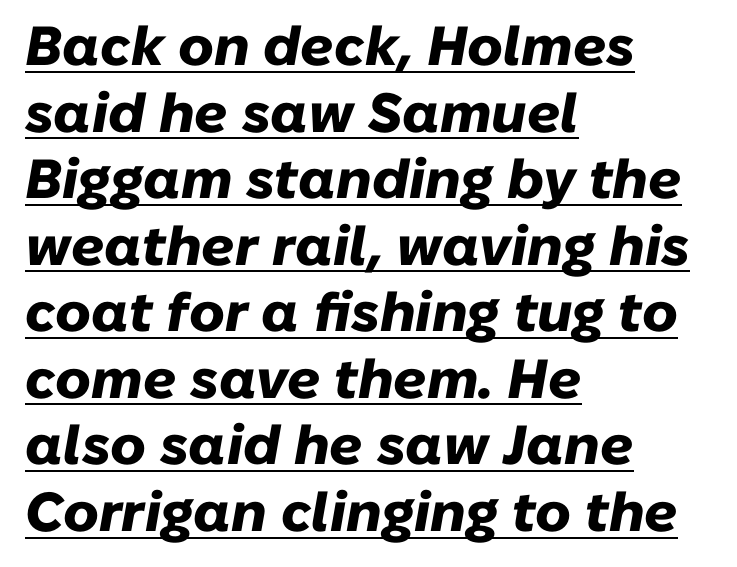
Q: Is the text bold? A: Yes.
Q: Is the text italic (slanted)? A: Yes, it leans right by about 10 degrees.
Q: Is the text underlined? A: Yes.
Q: How is the paragraph aligned? A: Left-aligned.
Q: Is the spacing between letters normal or unusually wide? A: Normal.
Q: Width (condensed, normal, or wide)? A: Normal.
Q: Stroke contrast? A: Low.
Q: x-height? A: Medium.
Q: Monospaced? A: No.
